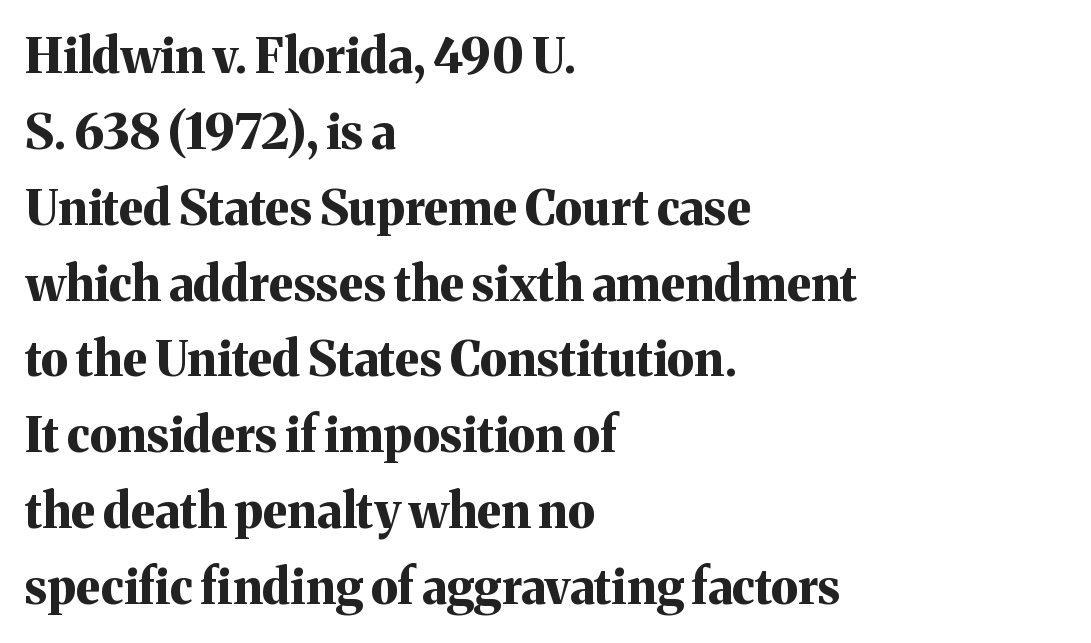
The image shows 48 px bold serif type, upright; set left-aligned, normal line spacing (1.58x), normal letter spacing, not underlined; medium stroke contrast and a medium x-height.
